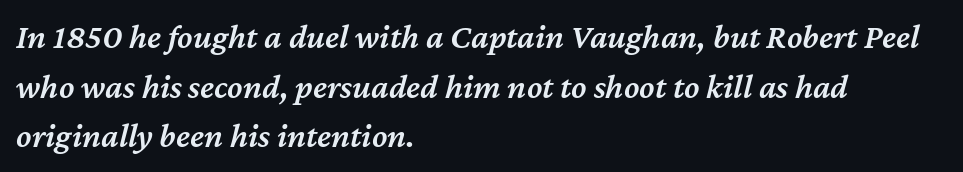
Q: Is the text bold? A: Semi-bold.
Q: Is the text italic (slanted)? A: Yes, it leans right by about 12 degrees.
Q: Is the text underlined? A: No.
Q: How is the paragraph aligned? A: Left-aligned.
Q: Is the spacing between letters normal or unusually wide? A: Normal.
Q: Is the spacing between lines tight, normal or loose? A: Normal.
Q: Width (condensed, normal, or wide)? A: Normal.
Q: Stroke contrast? A: Medium.
Q: x-height? A: Medium.
Q: Monospaced? A: No.
